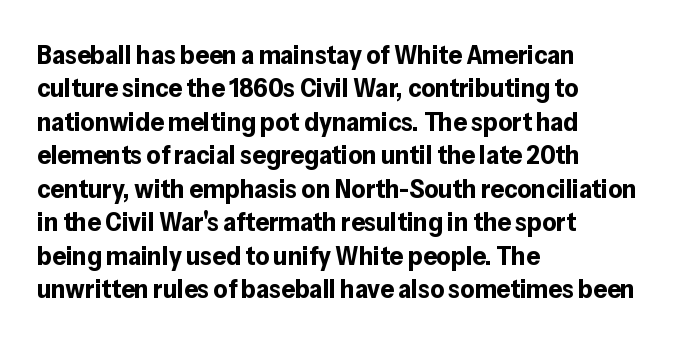
Q: Is the text bold? A: Yes.
Q: Is the text italic (slanted)? A: No, it is upright.
Q: Is the text underlined? A: No.
Q: How is the paragraph aligned? A: Left-aligned.
Q: Is the spacing between letters normal or unusually wide? A: Normal.
